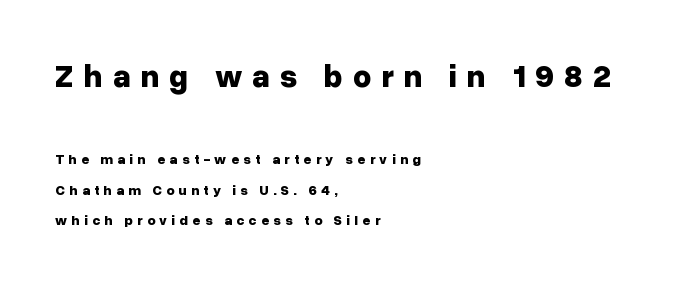
{"serif": "no", "italic": "no", "bold": "yes", "weight": "bold", "width": "normal", "stroke_contrast": "low", "x_height": "medium", "monospaced": "no", "underline": "no", "align": "left", "line_spacing": "loose", "line_spacing_ratio": 2.18, "letter_spacing": "wide", "letter_spacing_em": 0.31, "larger_block": "first", "size_ratio": 2.29, "glyph_px": 32}
